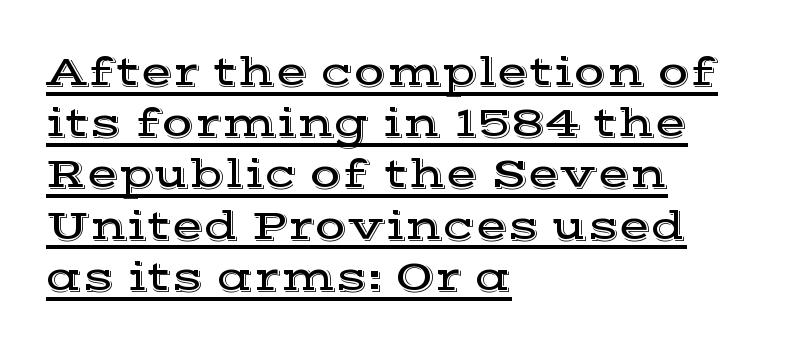
Q: Is the text italic (slanted)? A: No, it is upright.
Q: Is the typeface a serif or a sans-serif typeface? A: Serif.
Q: Is the text underlined? A: Yes.
Q: How is the paragraph aligned? A: Left-aligned.
Q: Is the spacing between letters normal or unusually wide? A: Normal.
Q: Width (condensed, normal, or wide)? A: Wide.
Q: x-height? A: Medium.
Q: Monospaced? A: No.
